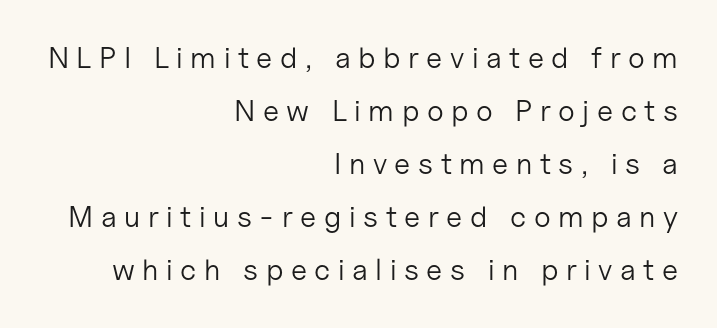
The image shows 30 px light sans-serif type, upright; set right-aligned, line spacing 1.77x, unusually wide letter spacing (+0.25 em), not underlined; low stroke contrast and a medium x-height.
